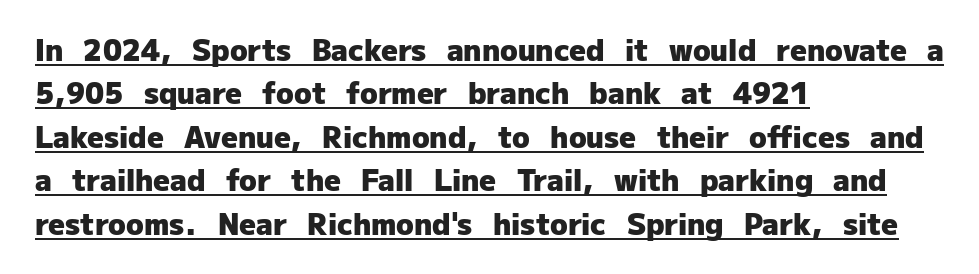
Nothing unusual about the tracking: characters are spaced as the font intends. You'd pick this weight for a headline — it's a proper bold. What kind of face is this? One without serifs — a sans. Is there any slant? The stems are plumb.
